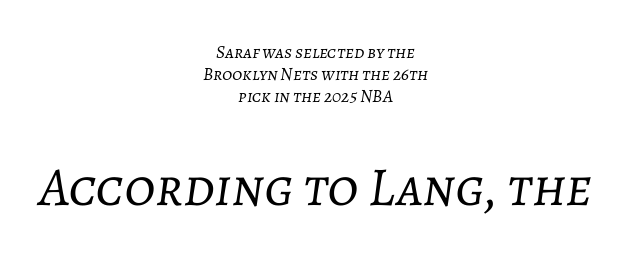
Which chunk is bigger? The second one — the bottom block dwarfs the top. The lines are quadded center. Students, note that the glyphs here touch the page at normal intervals. Rendered with sloped, italic letterforms. Varying glyph widths throughout — classic text-font behaviour. Each row of text sits above clean, open space.
